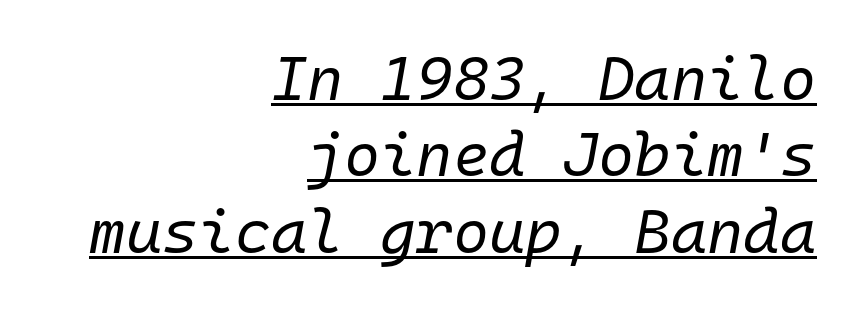
Q: Is the text bold? A: No.
Q: Is the text italic (slanted)? A: Yes, it leans right by about 10 degrees.
Q: Is the text underlined? A: Yes.
Q: How is the paragraph aligned? A: Right-aligned.
Q: Is the spacing between letters normal or unusually wide? A: Normal.
Q: Width (condensed, normal, or wide)? A: Normal.
Q: Stroke contrast? A: Low.
Q: x-height? A: Medium.
Q: Monospaced? A: Yes.
